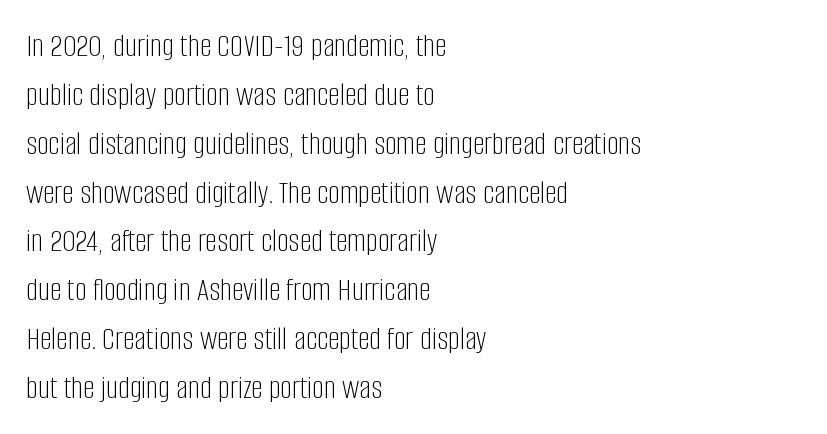
The image shows 33 px light, condensed sans-serif type, upright; set left-aligned, normal line spacing (1.48x), normal letter spacing, not underlined; low stroke contrast and a large x-height.
